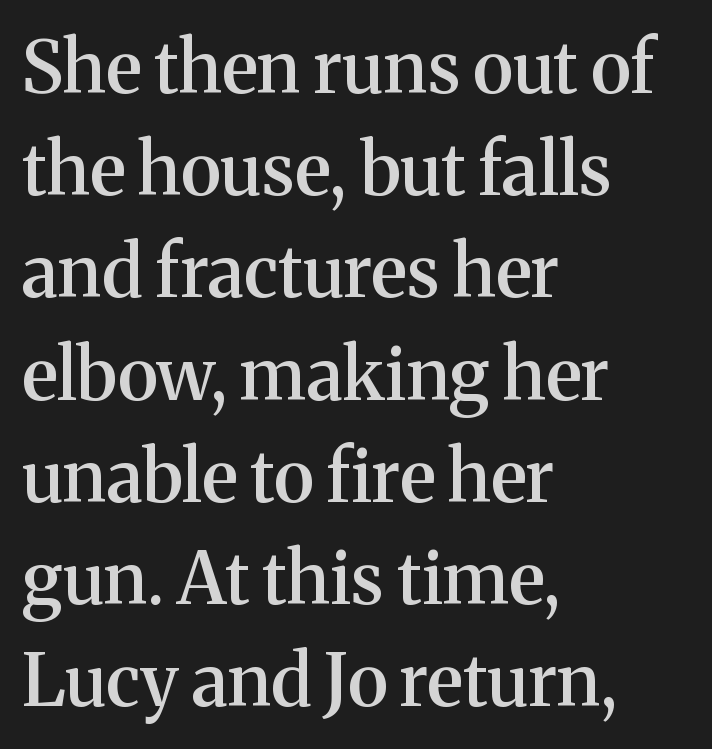
Proportional: the letters do not fall into vertical columns. If you measured baseline to baseline, you'd find a middling distance. Designer's note — italics off, roman on. Letters rest on an invisible, unmarked baseline. Serif or sans? Serif — the stroke terminals have little feet.
